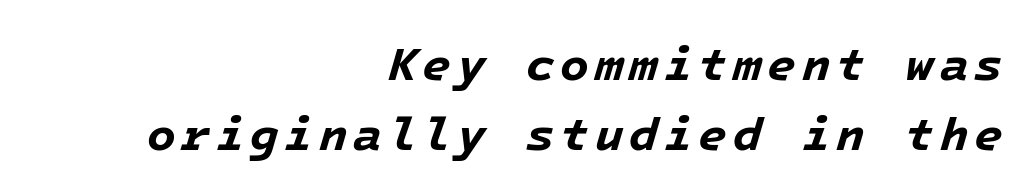
The zone under the glyphs is completely vacant. The rag falls on the left side of this text block. Vertical spacing — default. Set as a true bold cut, around the 700 mark.
